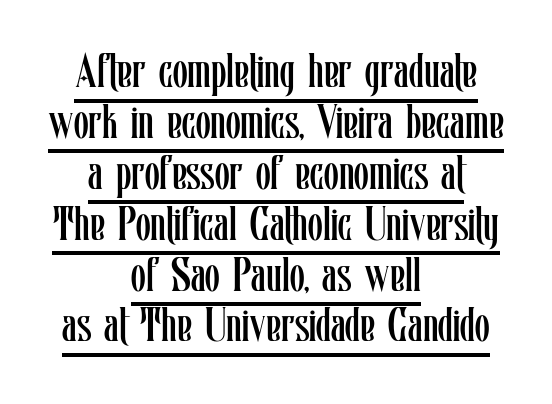
Q: Is the text bold? A: No.
Q: Is the text italic (slanted)? A: No, it is upright.
Q: Is the text underlined? A: Yes.
Q: How is the paragraph aligned? A: Centered.
Q: Is the spacing between letters normal or unusually wide? A: Normal.
Q: Is the spacing between lines tight, normal or loose? A: Tight.
Q: Width (condensed, normal, or wide)? A: Condensed.
Q: Stroke contrast? A: Low.
Q: x-height? A: Medium.
Q: Monospaced? A: No.
